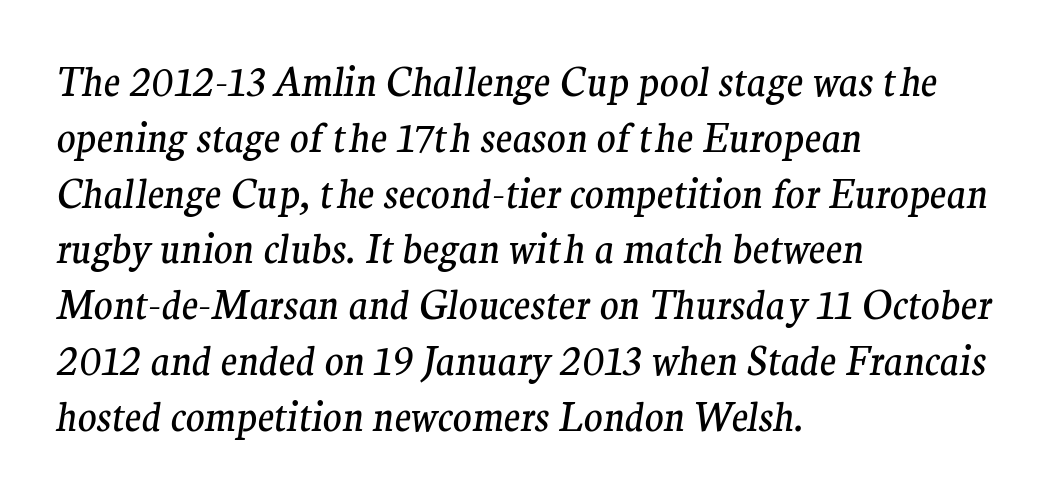
Q: Is the text bold? A: No.
Q: Is the text italic (slanted)? A: Yes, it leans right by about 9 degrees.
Q: Is the typeface a serif or a sans-serif typeface? A: Serif.
Q: Is the text underlined? A: No.
Q: How is the paragraph aligned? A: Left-aligned.
Q: Is the spacing between letters normal or unusually wide? A: Normal.
Q: Is the spacing between lines tight, normal or loose? A: Normal.
Q: Width (condensed, normal, or wide)? A: Normal.
Q: Stroke contrast? A: Medium.
Q: x-height? A: Medium.
Q: Monospaced? A: No.
